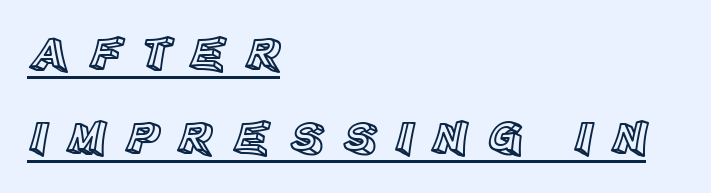
The words here are underlined. What stands out about the letter spacing? Its width — letters are far apart. Looks like regular typesetting: each glyph gets only the width it needs. Typeset ragged right — the left edge is the straight one.
